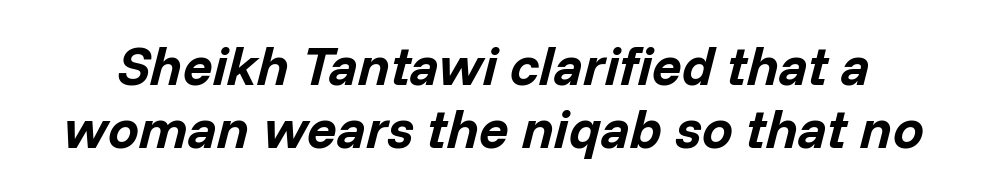
Letters rest on an invisible, unmarked baseline. Spacing verdict: proportional, widths tailored to each character. Rendered with sloped, italic letterforms. Each word holds together tightly as a unit, with standard inter-letter gaps. The passage shown stacks its lines with hardly any gap. Heavy-handed strokes throughout: this text is bold.
